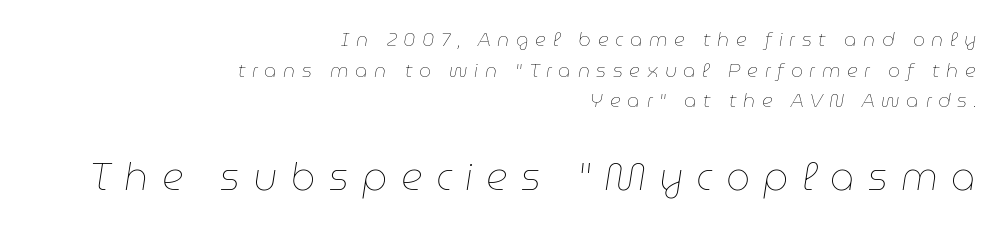
Q: Is the text bold? A: No.
Q: Is the text italic (slanted)? A: Yes, it leans right by about 9 degrees.
Q: Is the text underlined? A: No.
Q: How is the paragraph aligned? A: Right-aligned.
Q: Is the spacing between letters normal or unusually wide? A: Unusually wide.
Q: Is the spacing between lines tight, normal or loose? A: Normal.
Q: Which block of text is set in a larger size, the first (top) or the second (bottom)? A: The second (bottom) one.
Q: Width (condensed, normal, or wide)? A: Normal.
Q: Stroke contrast? A: Low.
Q: x-height? A: Medium.
Q: Monospaced? A: No.
